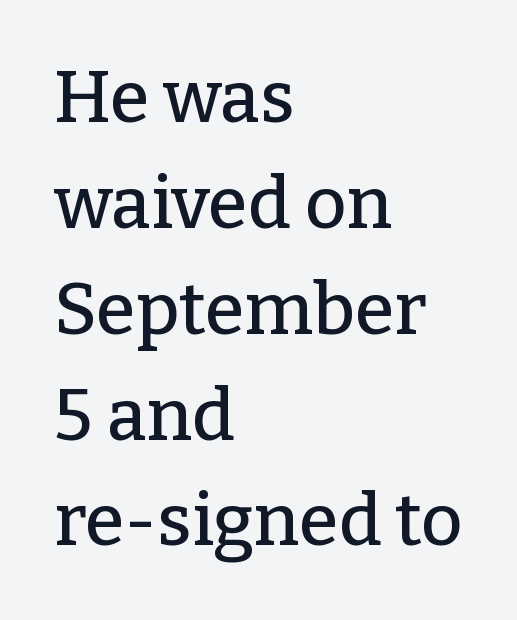
The passage shown stacks its lines at a standard gap. Spacing between characters is what you'd get straight out of the box. Unlike italic type, these characters show no tilt at all. This sample has the flowing, uneven cadence of proportional lettering.
